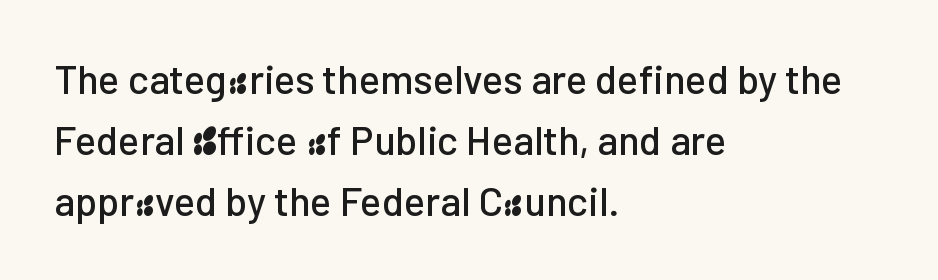
{"serif": "no", "italic": "no", "width": "normal", "stroke_contrast": "low", "x_height": "medium", "monospaced": "no", "underline": "no", "align": "left", "line_spacing": "normal", "line_spacing_ratio": 1.53, "letter_spacing": "normal", "letter_spacing_em": 0.0, "glyph_px": 40}
